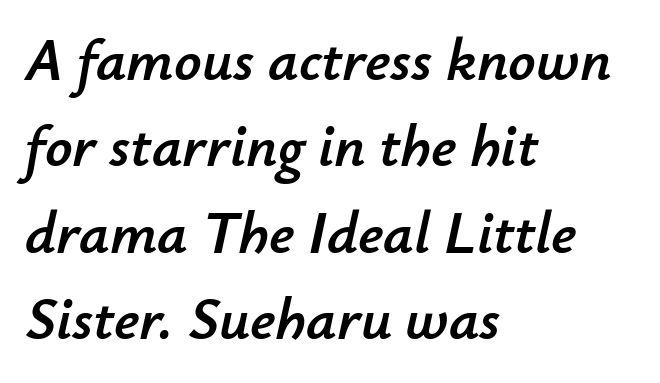
Q: Is the text italic (slanted)? A: Yes, it leans right by about 12 degrees.
Q: Is the text underlined? A: No.
Q: How is the paragraph aligned? A: Left-aligned.
Q: Is the spacing between letters normal or unusually wide? A: Normal.
Q: Is the spacing between lines tight, normal or loose? A: Normal.
Q: Width (condensed, normal, or wide)? A: Normal.
Q: Stroke contrast? A: Low.
Q: x-height? A: Small.
Q: Monospaced? A: No.
